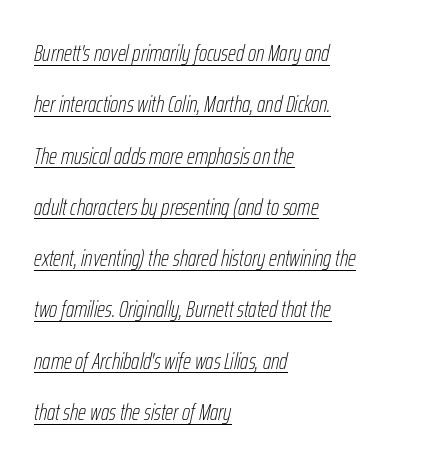
The image shows 23 px text type, italic (leaning right); set left-aligned, loose line spacing (2.23x), normal letter spacing, underlined.
